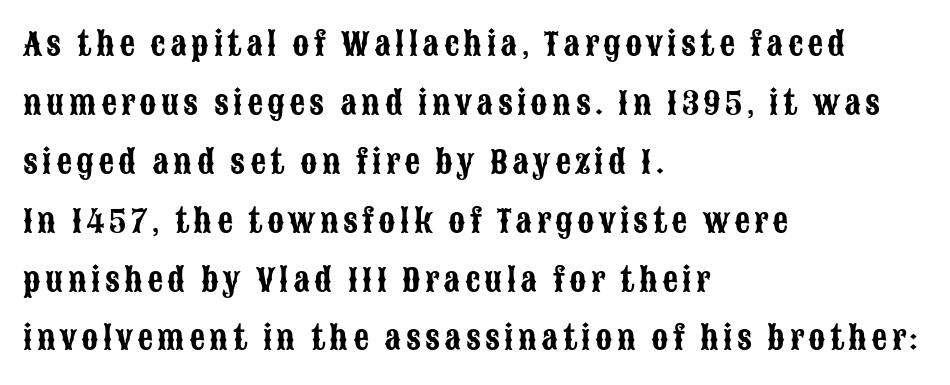
No feet cap the strokes, marking this as sans-serif type. Is there any slant? The stems are plumb. Each new line begins a long way beneath the previous one. Glance below the letters and you will spot only blank space. The setting favours the left margin, as ordinary paragraphs usually do. Character widths vary here, with narrow letters taking less room than wide ones.
